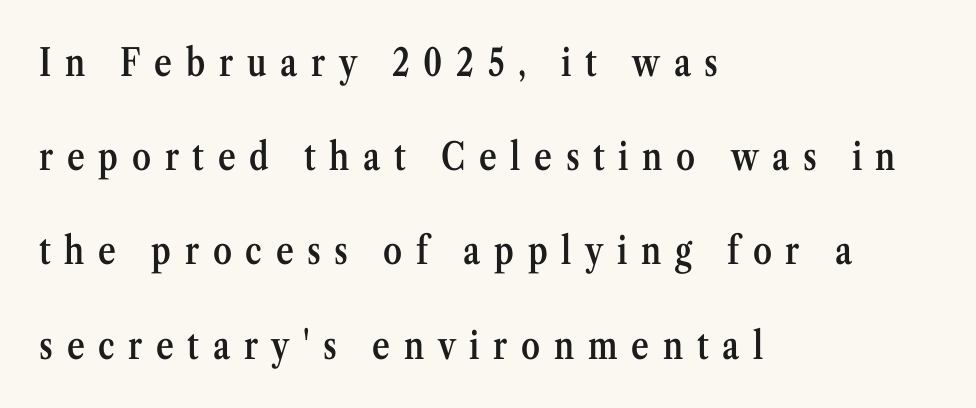
Q: Is the text bold? A: Semi-bold.
Q: Is the text italic (slanted)? A: No, it is upright.
Q: Is the typeface a serif or a sans-serif typeface? A: Serif.
Q: Is the text underlined? A: No.
Q: How is the paragraph aligned? A: Left-aligned.
Q: Is the spacing between letters normal or unusually wide? A: Unusually wide.
Q: Is the spacing between lines tight, normal or loose? A: Loose.
Q: Width (condensed, normal, or wide)? A: Condensed.
Q: Stroke contrast? A: Medium.
Q: x-height? A: Medium.
Q: Monospaced? A: No.
